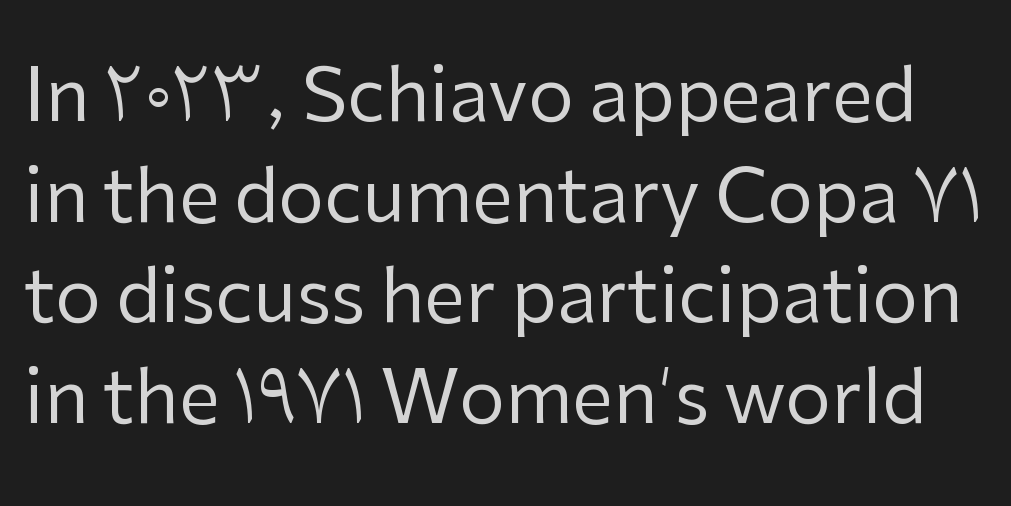
Q: Is the text bold? A: No.
Q: Is the text italic (slanted)? A: No, it is upright.
Q: Is the typeface a serif or a sans-serif typeface? A: Sans-serif.
Q: Is the text underlined? A: No.
Q: Is the spacing between letters normal or unusually wide? A: Normal.
Q: Is the spacing between lines tight, normal or loose? A: Normal.
Q: Width (condensed, normal, or wide)? A: Normal.
Q: Stroke contrast? A: Low.
Q: x-height? A: Medium.
Q: Monospaced? A: No.
